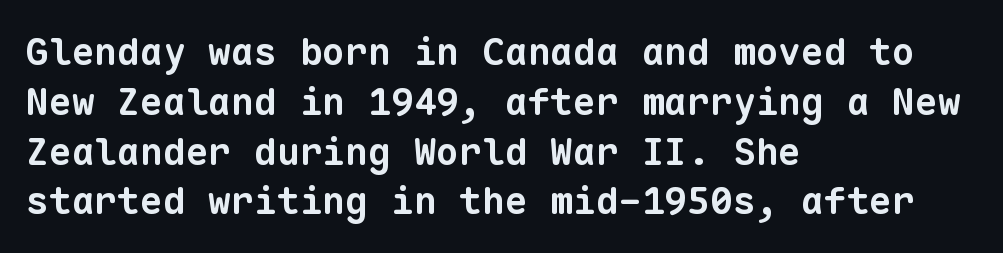
{"serif": "no", "bold": "yes", "weight": "bold", "width": "normal", "stroke_contrast": "low", "x_height": "medium", "monospaced": "yes", "underline": "no", "align": "left", "line_spacing": "normal", "line_spacing_ratio": 1.31, "letter_spacing": "normal", "letter_spacing_em": 0.0, "glyph_px": 38}
